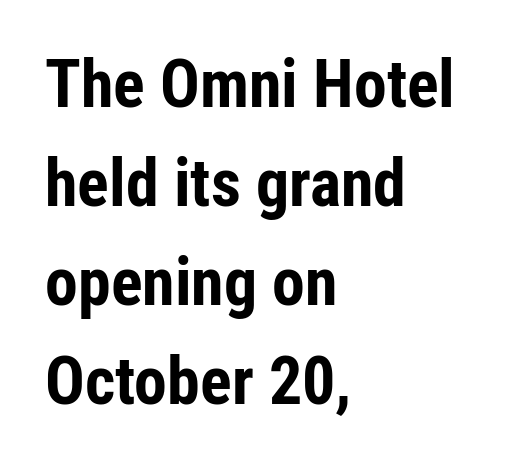
The block of text has a typical density, with ordinary space between rows. Nope, no serifs anywhere on these letters. Typesetter's note: full bold, strokes at maximum text heaviness. Character widths vary here, with narrow letters taking less room than wide ones. Each word holds together tightly as a unit, with standard inter-letter gaps.
